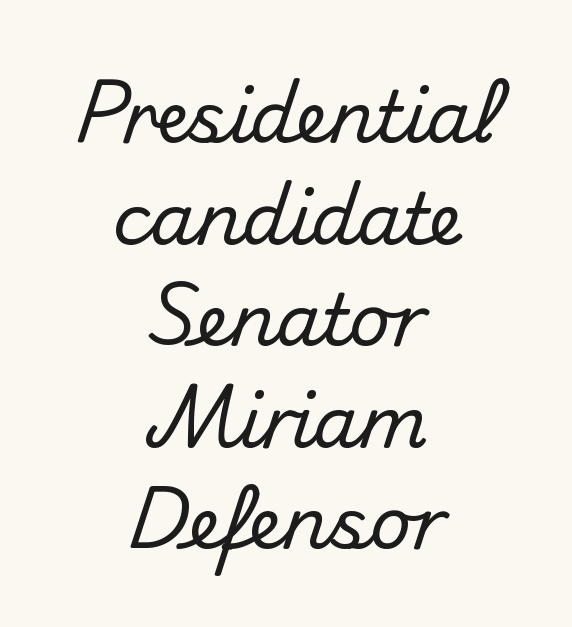
The image shows 71 px sans-serif type; set centered, normal line spacing (1.43x), normal letter spacing, not underlined; medium stroke contrast and a small x-height.
